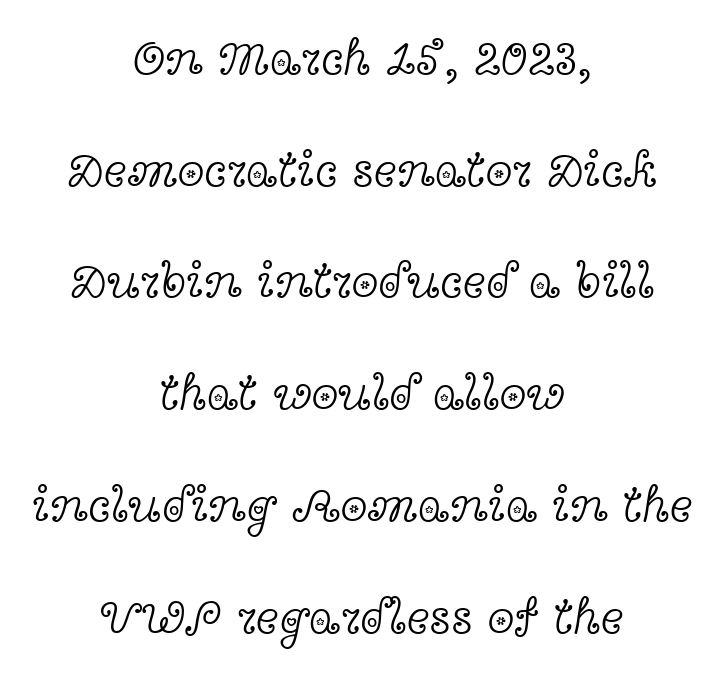
The image shows 49 px light, wide serif type; set centered, loose line spacing (2.28x), normal letter spacing, not underlined; a medium x-height.
